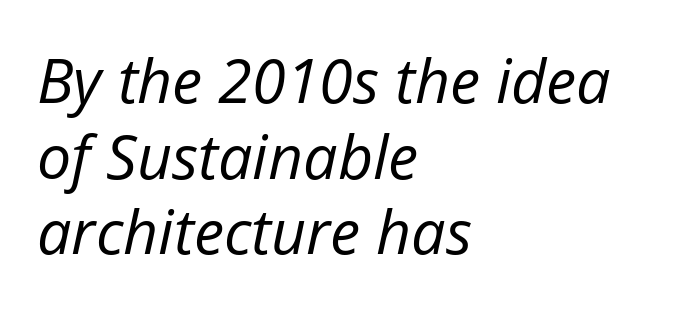
The paragraph shown leans on its left margin. Rule under the text: the space is simply empty. Glyph-to-glyph distance matches everyday printed text. The letters advance in unequal steps, a hallmark of proportional type. Posture: slanted. Weight: not bold — regular or lighter.
